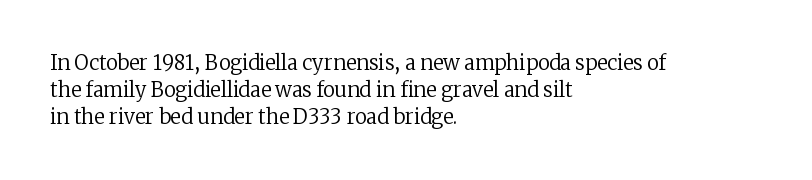
The image shows 20 px text type, upright; set left-aligned, normal line spacing (1.34x), normal letter spacing, not underlined.
